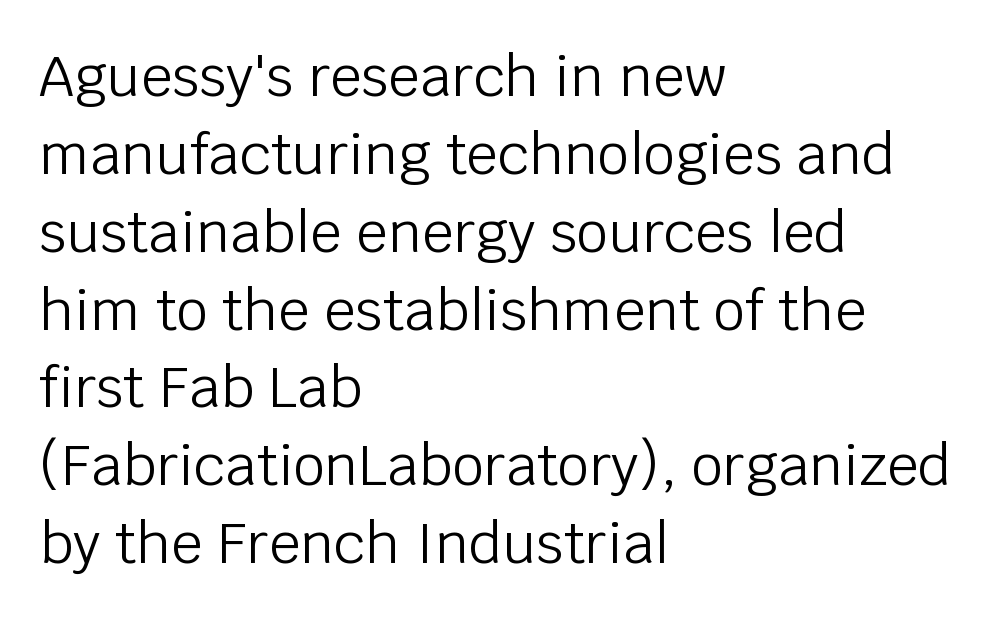
{"serif": "no", "italic": "no", "bold": "no", "weight": "light", "width": "normal", "stroke_contrast": "low", "x_height": "large", "monospaced": "no", "underline": "no", "align": "left", "line_spacing": "normal", "line_spacing_ratio": 1.39, "letter_spacing": "normal", "letter_spacing_em": 0.0, "glyph_px": 56}
